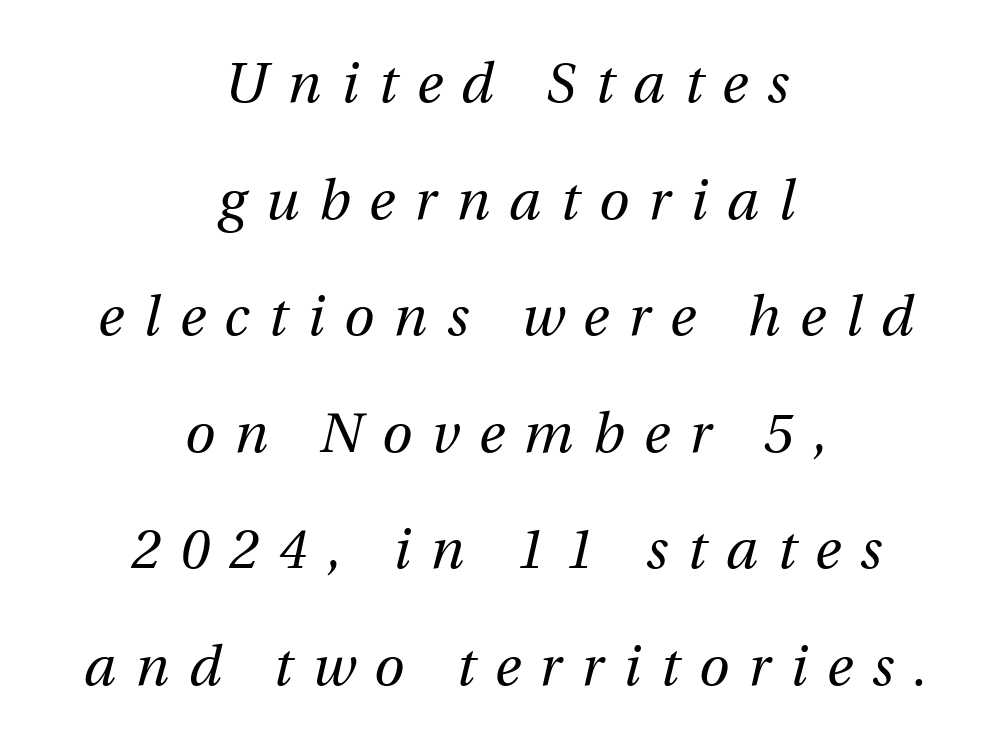
The image shows 55 px regular-weight type, italic (leaning right); set centered, loose line spacing (2.12x), unusually wide letter spacing (+0.36 em), not underlined; medium stroke contrast and a medium x-height.
